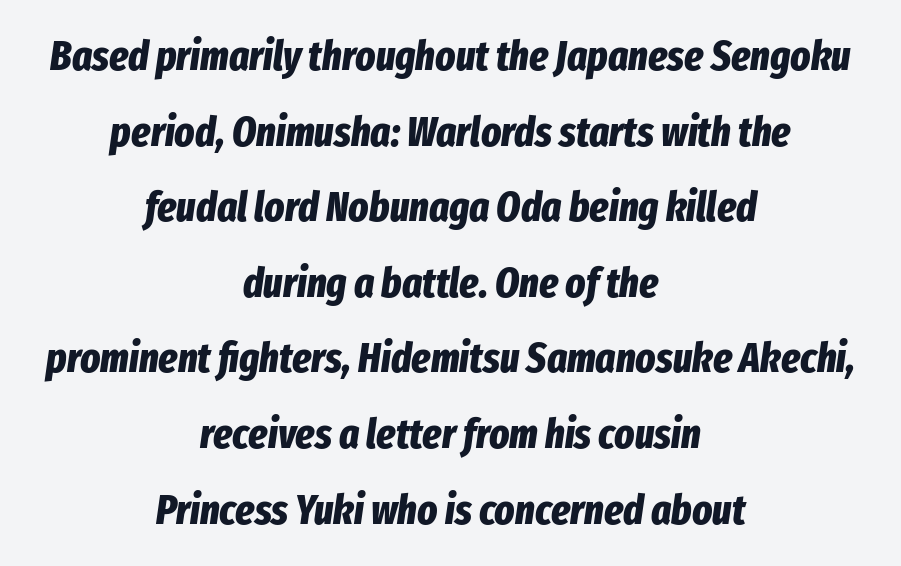
{"italic": "yes", "lean": "right", "slant_degrees": 8, "bold": "yes", "weight": "bold", "width": "condensed", "stroke_contrast": "low", "x_height": "medium", "monospaced": "no", "underline": "no", "align": "center", "line_spacing_ratio": 1.8, "letter_spacing": "normal", "letter_spacing_em": 0.0, "glyph_px": 42}
